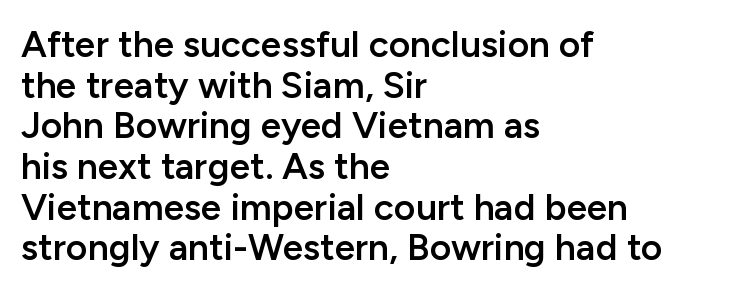
{"serif": "no", "italic": "no", "bold": "semi", "weight": "semibold", "width": "normal", "stroke_contrast": "low", "x_height": "medium", "monospaced": "no", "underline": "no", "align": "left", "line_spacing": "tight", "line_spacing_ratio": 1.1, "letter_spacing": "normal", "letter_spacing_em": 0.0, "glyph_px": 37}
